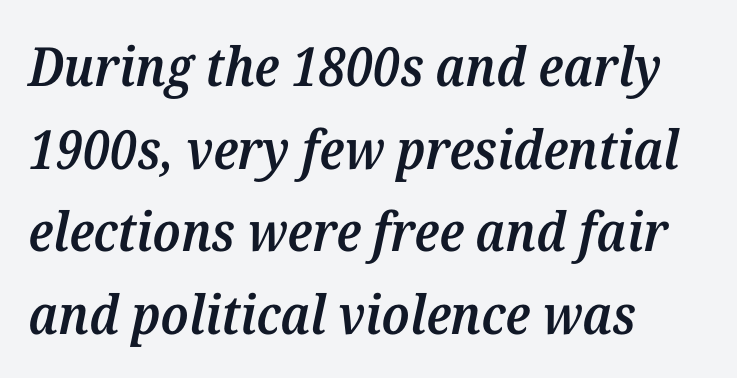
The lines are quadded left. The passage shown leans; its letterforms are oblique. Baseline-to-baseline distance is the conventional proportion of letter height. The letters advance in unequal steps, a hallmark of proportional type. Quick note: underline off. Bold? Not quite — semibold, heavier than regular but stopping short.
